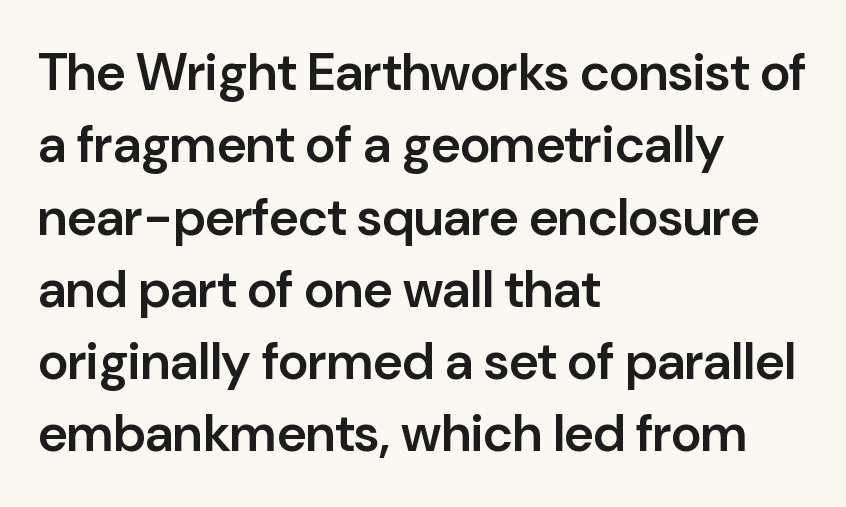
The image shows 52 px semibold sans-serif type, upright; set left-aligned, normal line spacing (1.39x), normal letter spacing, not underlined; low stroke contrast and a medium x-height.
